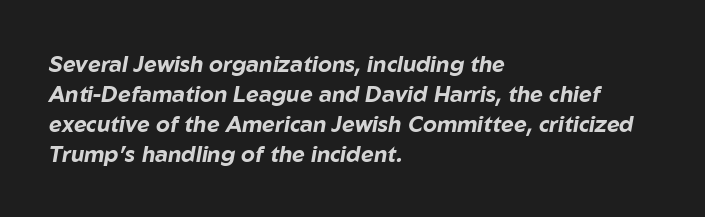
The string is rendered with underlining switched off. How heavy is the stroke? Heavy — this is a bold. The passage shown stacks its lines at a standard gap. Reading down the block, your eye returns to a fixed left position each line. Students, note that the glyphs here touch the page at normal intervals. A typesetter would mark this as italic.
